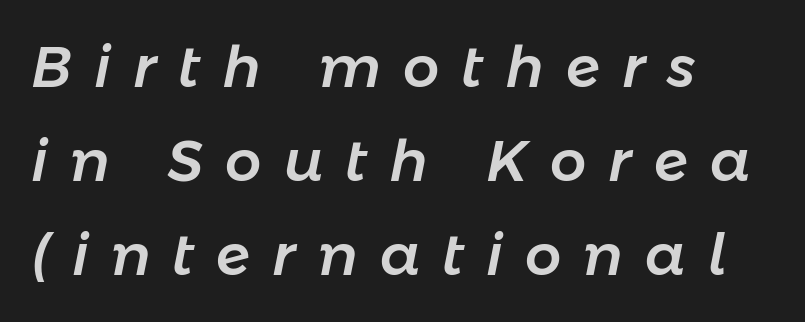
Typeset ragged right — the left edge is the straight one. Each row of text sits above clean, open space. A typesetter would mark this as italic. Leading: standard.
